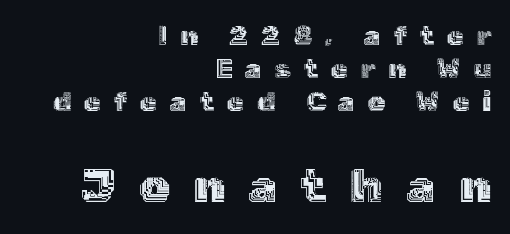
Is this a fixed-width face? No — the glyphs have proportional, varying widths. The horizontal fit of the characters is loose and conspicuously gappy. Every stem runs plumb, perpendicular to the baseline. The setting favours the right margin, as signatures and pull-quotes sometimes do. A clean baseline with only descenders dipping below it.
